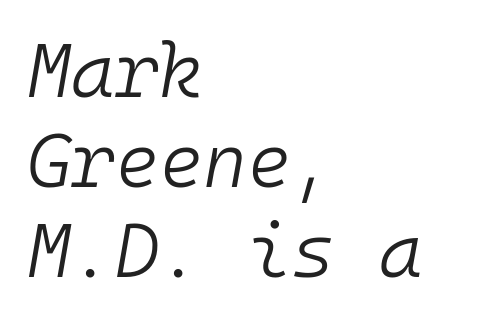
The image shows 75 px light type, italic (leaning right), monospaced; set left-aligned, line spacing 1.2x, normal letter spacing, not underlined; low stroke contrast and a medium x-height.
